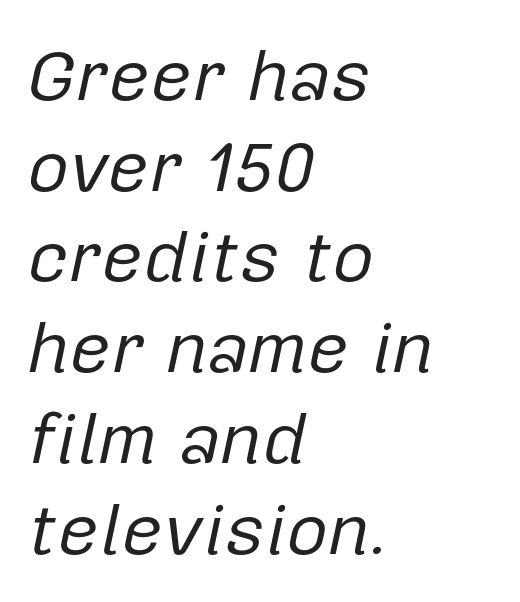
The rendering uses natural spacing where letterforms have individual widths. Words appear dense and cohesive because spacing is normal. Honestly, there is no underline to notice here at all. Does the copy run flush right? No — it runs flush left. This reads as an unemphasized weight, regular at the heaviest. The line-height multiplier appears to be the usual default.
